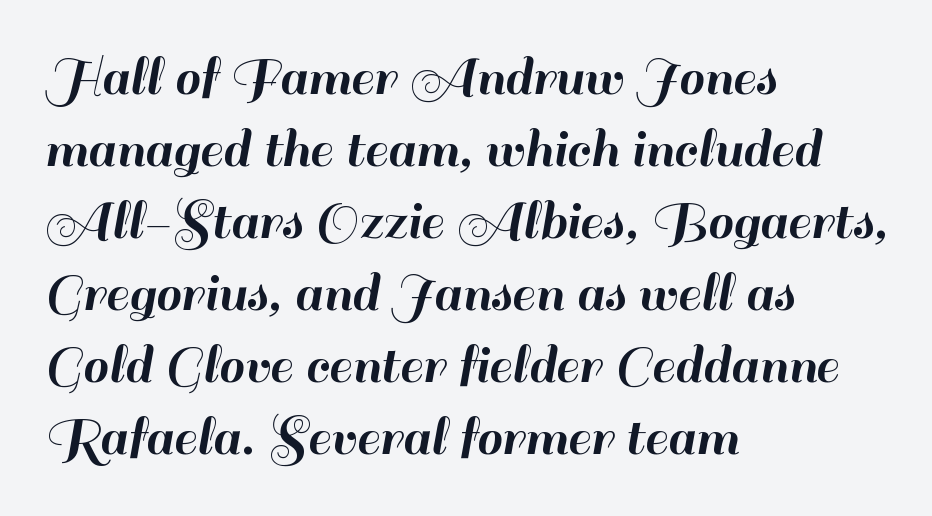
Teacher's note: observe the even left margin — that is flush-left alignment. Anything drawn beneath the words? Only blank space. Short note: letters normally spaced. This rendering employs a face without finishing strokes, i.e., a sans-serif.
